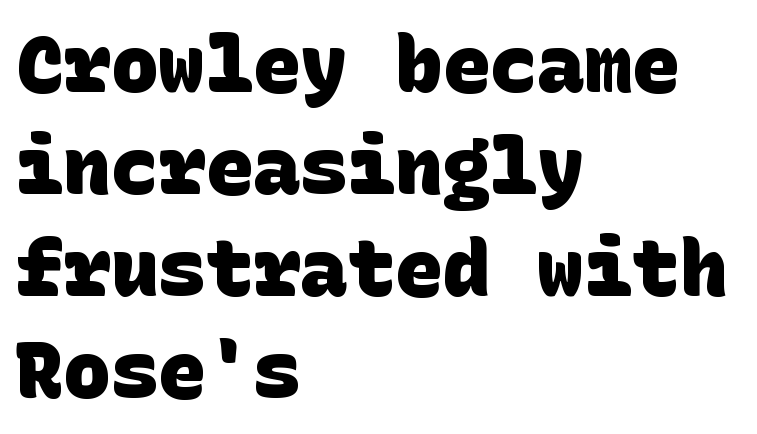
The image shows 79 px heavy sans-serif type; set left-aligned, normal line spacing (1.29x), normal letter spacing, not underlined; low stroke contrast and a large x-height.
